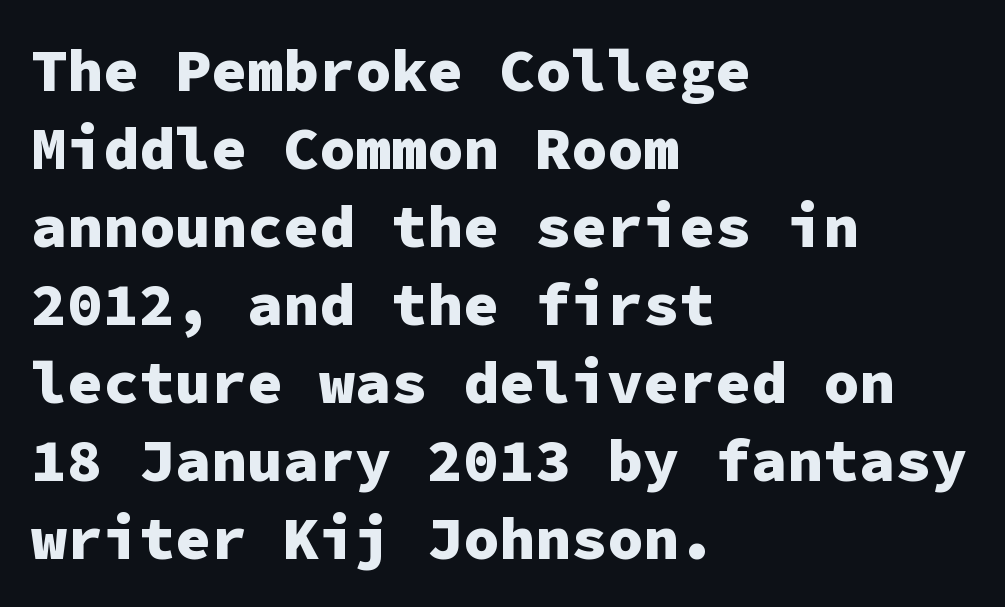
Q: Is the text bold? A: Yes.
Q: Is the text italic (slanted)? A: No, it is upright.
Q: Is the typeface a serif or a sans-serif typeface? A: Sans-serif.
Q: Is the text underlined? A: No.
Q: How is the paragraph aligned? A: Left-aligned.
Q: Is the spacing between letters normal or unusually wide? A: Normal.
Q: Is the spacing between lines tight, normal or loose? A: Normal.
Q: Width (condensed, normal, or wide)? A: Normal.
Q: Stroke contrast? A: Low.
Q: x-height? A: Medium.
Q: Monospaced? A: Yes.
